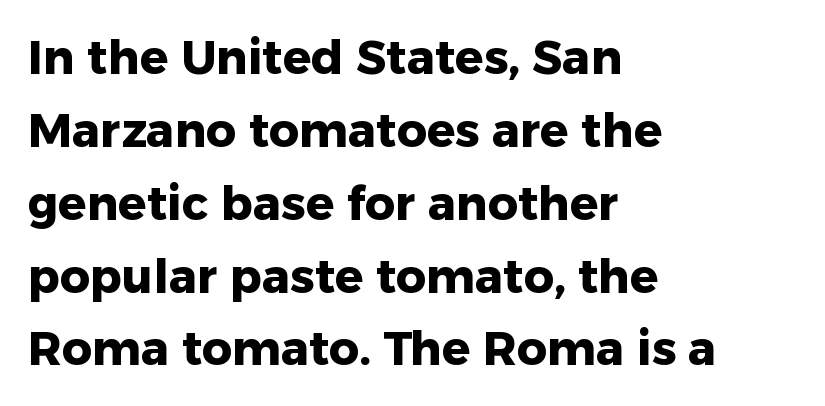
{"serif": "no", "italic": "no", "bold": "yes", "weight": "heavy", "width": "normal", "stroke_contrast": "low", "x_height": "medium", "monospaced": "no", "underline": "no", "align": "left", "line_spacing": "normal", "line_spacing_ratio": 1.55, "letter_spacing": "normal", "letter_spacing_em": 0.0, "glyph_px": 47}
